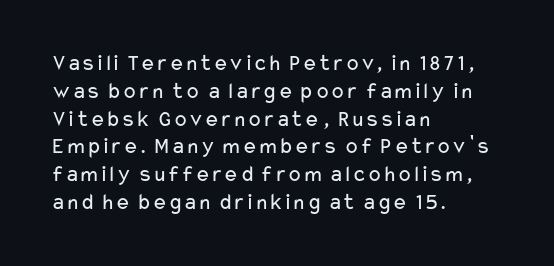
Q: Is the text bold? A: No.
Q: Is the text italic (slanted)? A: No, it is upright.
Q: Is the text underlined? A: No.
Q: How is the paragraph aligned? A: Left-aligned.
Q: Is the spacing between letters normal or unusually wide? A: Normal.
